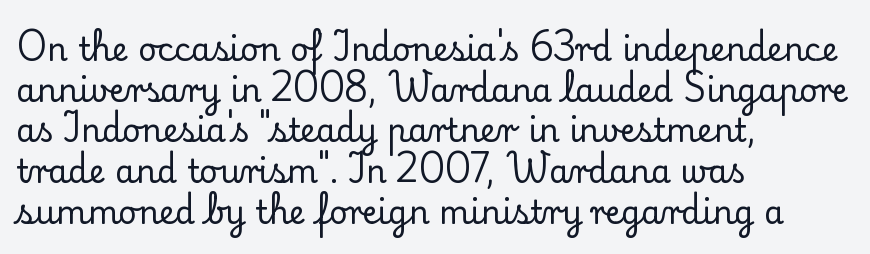
Each letter's strokes conclude with small projecting serifs. Compared with typical paragraphs, the rows here are spaced about the same. Decoration check: the copy has no underline. A typesetter would call this zero additional tracking.
